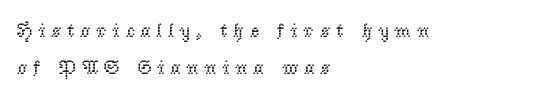
Caption: face not bold, strokes unweighted. If you drew a line through each stem, it would be perfectly vertical. Is the letter spacing exaggerated? Yes — the characters are pushed far apart. One-word summary of the alignment: left.
